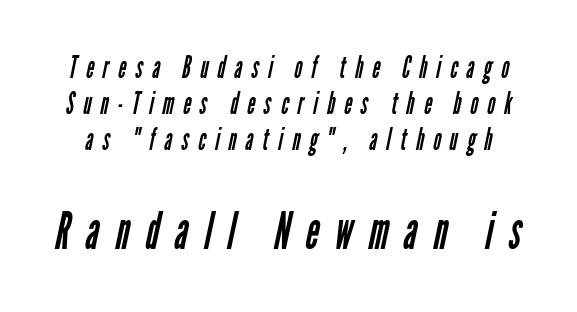
The image shows 52 px regular-weight, condensed sans-serif type; set line spacing 1.2x, unusually wide letter spacing (+0.31 em), not underlined; the second (bottom) block is 1.73x larger; low stroke contrast and a medium x-height.
